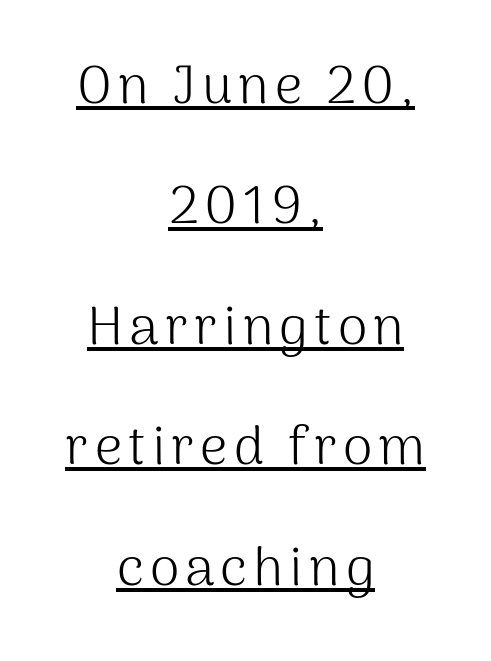
{"serif": "no", "italic": "no", "bold": "no", "weight": "light", "width": "normal", "stroke_contrast": "medium", "x_height": "medium", "monospaced": "no", "underline": "yes", "align": "center", "line_spacing": "loose", "line_spacing_ratio": 2.23, "glyph_px": 54}
